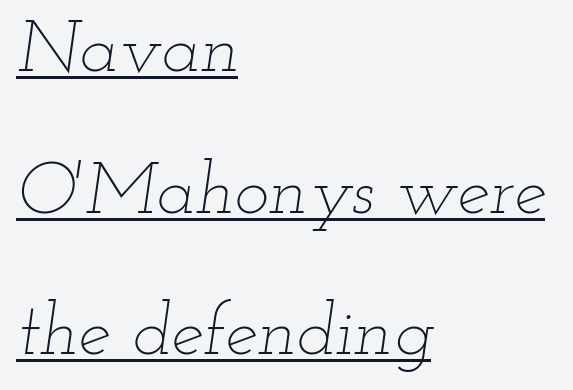
{"italic": "yes", "lean": "right", "slant_degrees": 12, "bold": "no", "weight": "thin", "width": "wide", "stroke_contrast": "low", "x_height": "small", "monospaced": "no", "underline": "yes", "align": "left", "line_spacing": "loose", "line_spacing_ratio": 1.94, "letter_spacing": "normal", "letter_spacing_em": 0.0, "glyph_px": 73}
